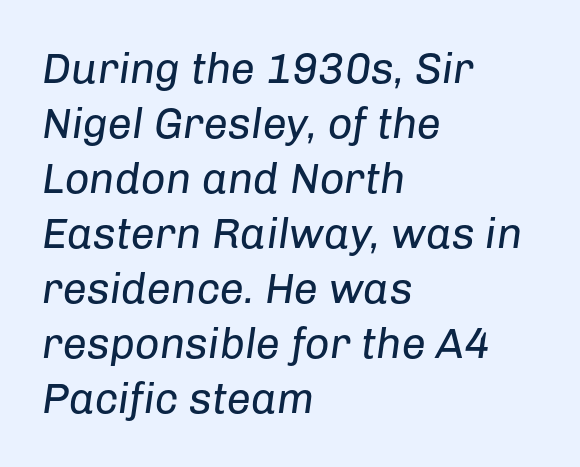
Descender tails drop into unmarked territory. Whoever set this chose a conventional vertical rhythm. Spacing between characters is what you'd get straight out of the box. Posture: slanted. The rendering uses natural spacing where letterforms have individual widths.
